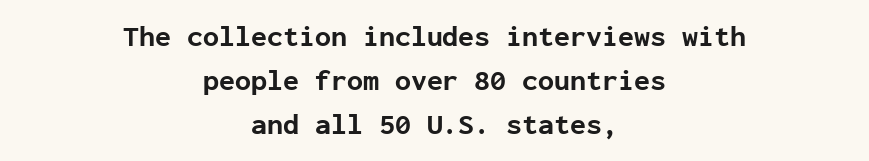
{"serif": "no", "italic": "no", "bold": "yes", "weight": "bold", "width": "normal", "stroke_contrast": "low", "x_height": "medium", "monospaced": "yes", "underline": "no", "align": "center", "line_spacing": "normal", "line_spacing_ratio": 1.51, "letter_spacing": "normal", "letter_spacing_em": 0.0, "glyph_px": 29}
